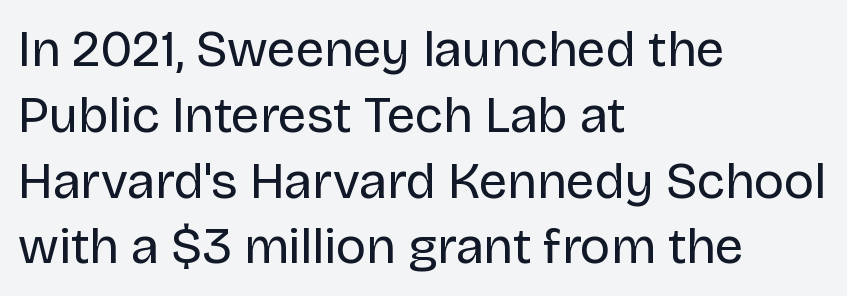
{"serif": "no", "italic": "no", "bold": "no", "weight": "regular", "width": "normal", "stroke_contrast": "low", "x_height": "large", "monospaced": "no", "underline": "no", "align": "left", "line_spacing": "normal", "line_spacing_ratio": 1.29, "letter_spacing": "normal", "letter_spacing_em": 0.0, "glyph_px": 51}
